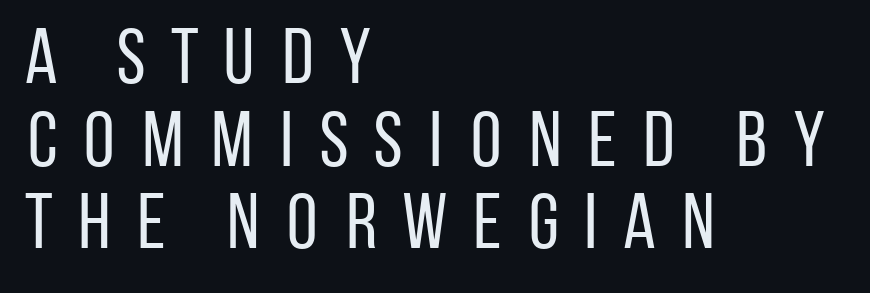
{"serif": "no", "italic": "no", "bold": "no", "weight": "regular", "width": "condensed", "stroke_contrast": "low", "x_height": "large", "monospaced": "no", "underline": "no", "align": "left", "line_spacing": "tight", "line_spacing_ratio": 1.06, "letter_spacing": "wide", "letter_spacing_em": 0.28, "glyph_px": 78}
